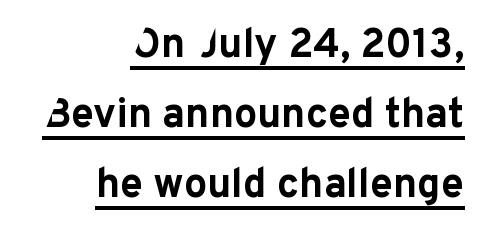
No extra tracking has been applied to these lines. Here the designer chose a conventional face with non-uniform glyph widths. The glyphs have the mass of a bold cut. Line ends are locked; line starts wander. In terms of letterform style, serifs are entirely absent.
